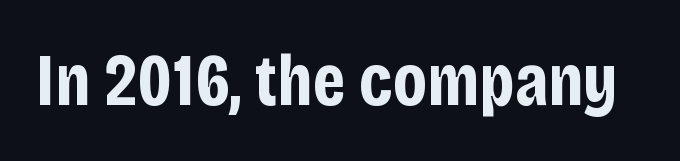
{"serif": "no", "italic": "no", "bold": "yes", "weight": "bold", "width": "condensed", "stroke_contrast": "low", "x_height": "large", "monospaced": "no", "underline": "no", "letter_spacing": "normal", "letter_spacing_em": 0.0, "glyph_px": 74}
